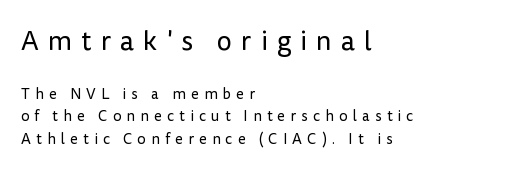
Q: Is the text bold? A: No.
Q: Is the text italic (slanted)? A: No, it is upright.
Q: Is the text underlined? A: No.
Q: How is the paragraph aligned? A: Left-aligned.
Q: Is the spacing between letters normal or unusually wide? A: Unusually wide.
Q: Is the spacing between lines tight, normal or loose? A: Normal.
Q: Which block of text is set in a larger size, the first (top) or the second (bottom)? A: The first (top) one.
